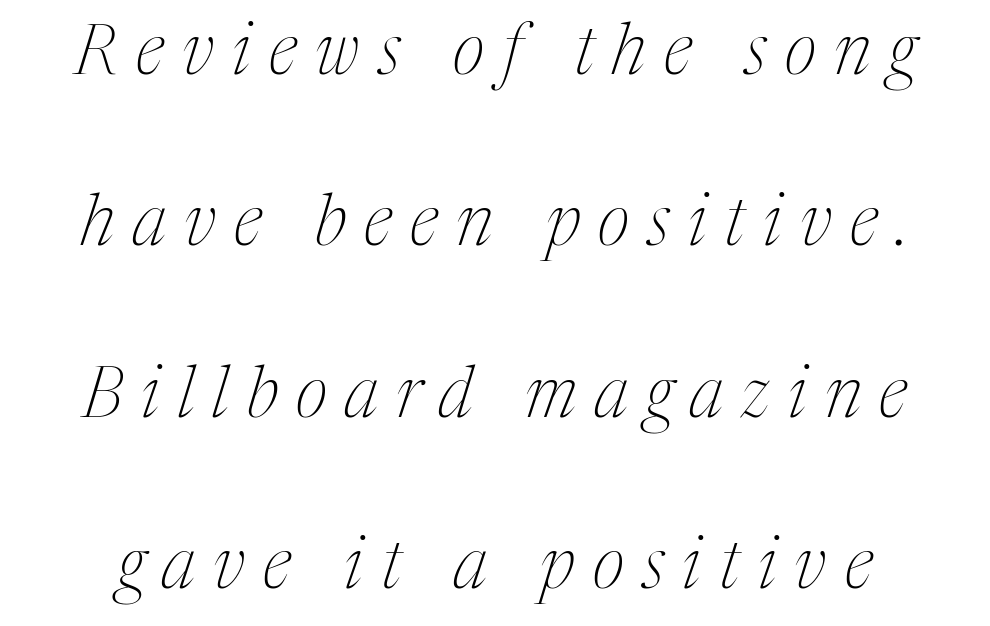
The characters are drawn with everyday or finer stroke widths. Does extra space separate the letters? Yes, quite a lot of it. Honestly, there is no underline to notice here at all. How would I describe the line gaps? Wide and relaxed. Do the characters align in a grid? No, the font is proportional. The rendering applies a slant to the glyphs.
